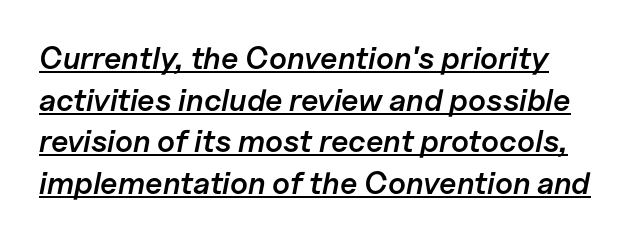
How would I describe the line gaps? Plain and ordinary. Look at the tracking — it's just the regular setting, nothing added. The passage shown is semibold, sitting just below true bold. Each line of the rendering has a horizontal stroke beneath the glyphs. The typography opts for an oblique posture over an upright one. Do the characters align in a grid? No, the font is proportional.
